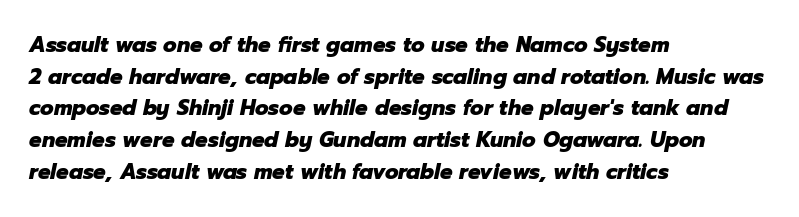
The image shows 21 px bold type, italic (leaning right); set left-aligned, normal line spacing (1.51x), normal letter spacing, not underlined.
